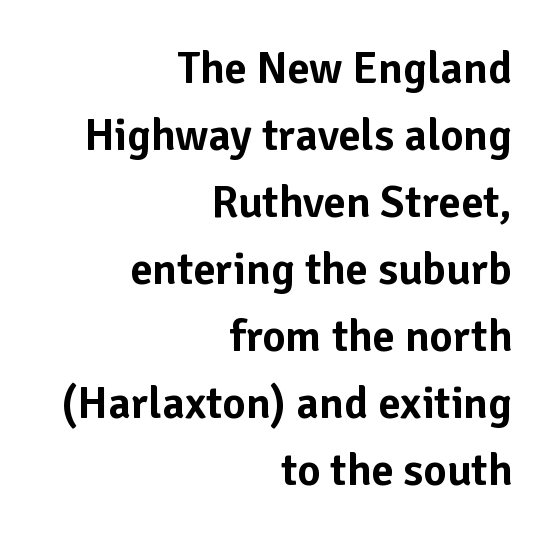
The image shows 45 px sans-serif type, upright; set right-aligned, normal line spacing (1.49x), normal letter spacing, not underlined; low stroke contrast and a medium x-height.
